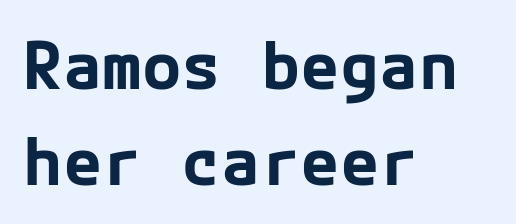
The image shows 66 px bold sans-serif type, upright; set left-aligned, normal line spacing (1.45x), normal letter spacing, not underlined; low stroke contrast and a medium x-height.
